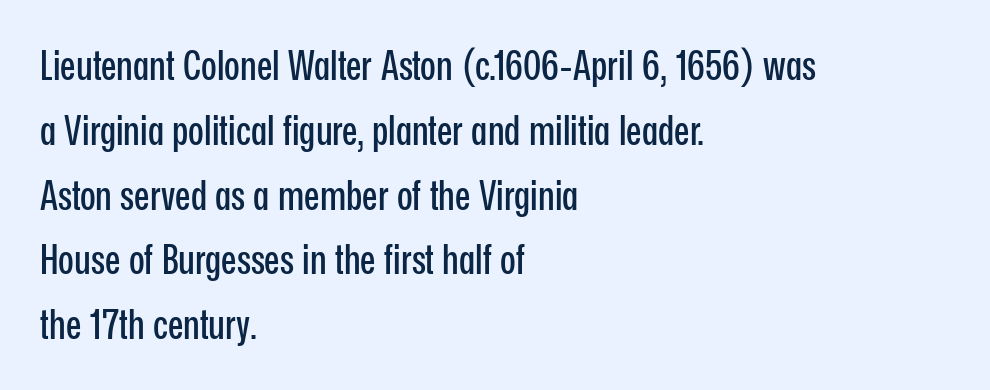
Summary of vertical rhythm: regular, with standard interline spacing. Tall strokes in this sample are plumb rather than angled. The baseline area is clear. The type family on display is of the sans-serif kind. These lines are rendered in a variable-pitch font.
